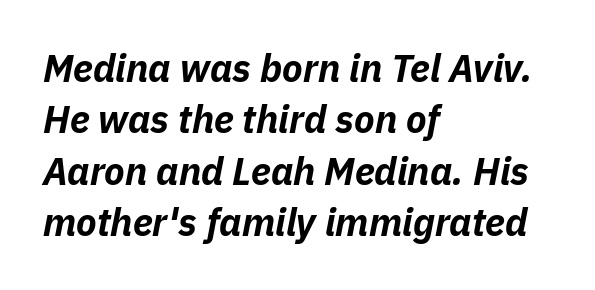
The image shows 38 px bold type, italic (leaning right); set left-aligned, normal line spacing (1.35x), normal letter spacing, not underlined; low stroke contrast and a medium x-height.
